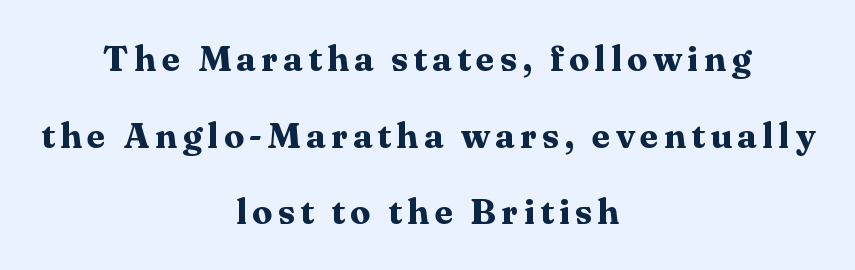
Q: Is the text bold? A: Yes.
Q: Is the text italic (slanted)? A: No, it is upright.
Q: Is the typeface a serif or a sans-serif typeface? A: Serif.
Q: Is the text underlined? A: No.
Q: How is the paragraph aligned? A: Centered.
Q: Is the spacing between lines tight, normal or loose? A: Loose.
Q: Width (condensed, normal, or wide)? A: Normal.
Q: Stroke contrast? A: Medium.
Q: x-height? A: Medium.
Q: Monospaced? A: No.
